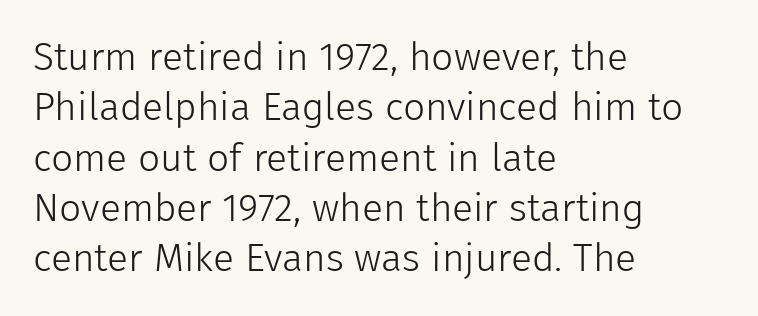
Q: Is the text bold? A: No.
Q: Is the text italic (slanted)? A: No, it is upright.
Q: Is the typeface a serif or a sans-serif typeface? A: Sans-serif.
Q: Is the text underlined? A: No.
Q: How is the paragraph aligned? A: Left-aligned.
Q: Is the spacing between letters normal or unusually wide? A: Normal.
Q: Is the spacing between lines tight, normal or loose? A: Normal.
Q: Width (condensed, normal, or wide)? A: Normal.
Q: Stroke contrast? A: Low.
Q: x-height? A: Medium.
Q: Monospaced? A: No.
